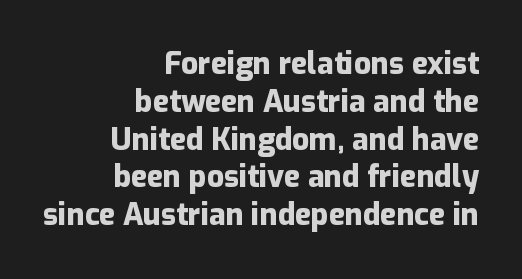
The image shows 30 px heavy sans-serif type, upright; set right-aligned, normal line spacing (1.26x), normal letter spacing, not underlined; low stroke contrast and a medium x-height.
